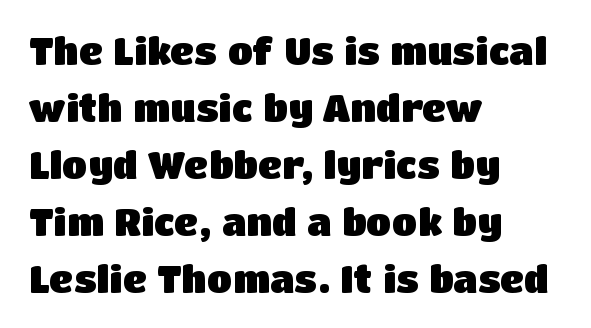
Caption: bold face, heavy strokes. Looks like regular typesetting: each glyph gets only the width it needs. When letters stand straight like this, we call the style roman or upright. Nope, no serifs anywhere on these letters.
